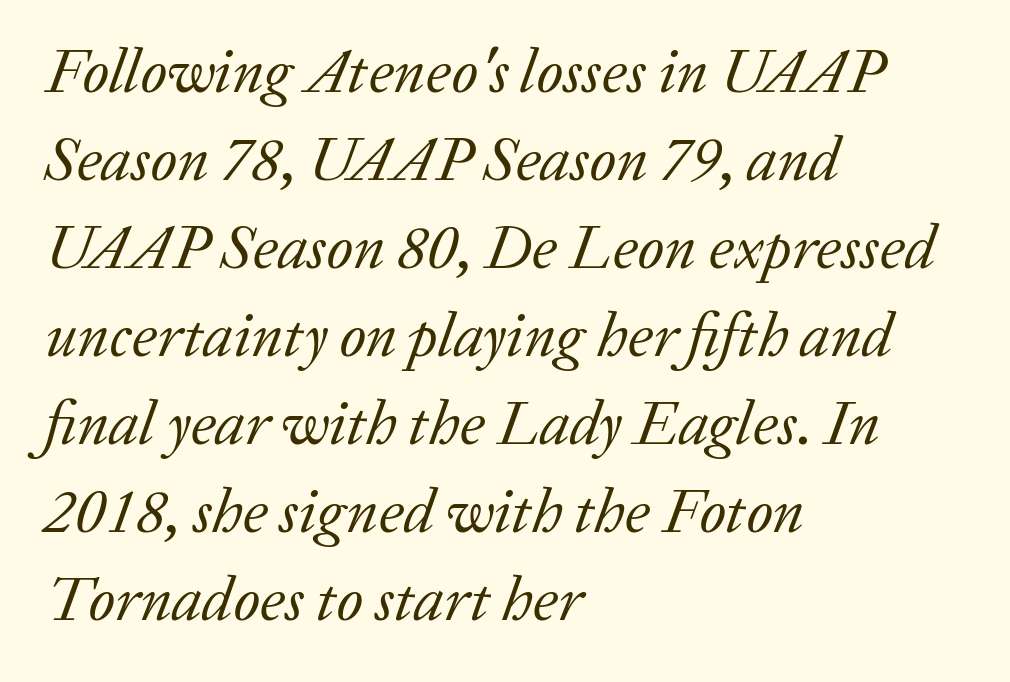
{"serif": "yes", "italic": "yes", "lean": "right", "slant_degrees": 20, "bold": "no", "weight": "regular", "width": "normal", "stroke_contrast": "low", "x_height": "medium", "monospaced": "no", "underline": "no", "align": "left", "line_spacing": "normal", "line_spacing_ratio": 1.42, "letter_spacing": "normal", "letter_spacing_em": 0.0, "glyph_px": 62}
